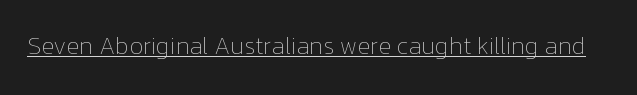
Q: Is the text bold? A: No.
Q: Is the text italic (slanted)? A: No, it is upright.
Q: Is the text underlined? A: Yes.
Q: Is the spacing between letters normal or unusually wide? A: Normal.
